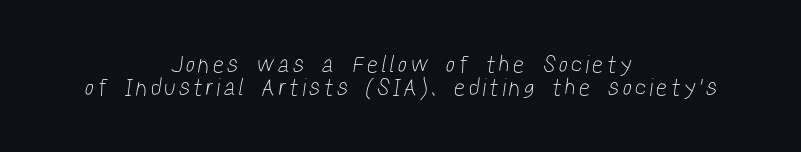
Stem width sits at or under what a default text font uses. Any mark beneath the type? The region is blank. Horizontally, the lines are justified to the midpoint only. In terms of letterspacing, this is a distinctly airy, spread setting.
